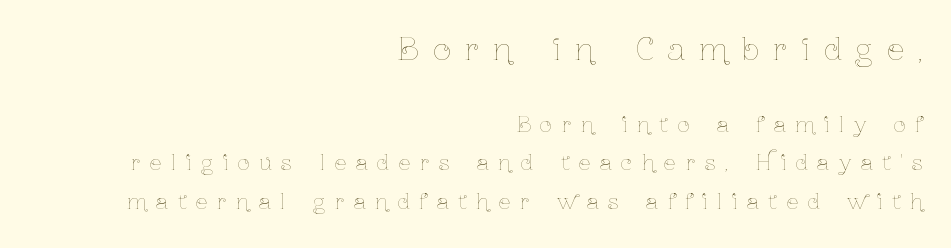
Q: Is the text bold? A: No.
Q: Is the text italic (slanted)? A: No, it is upright.
Q: Is the text underlined? A: No.
Q: How is the paragraph aligned? A: Right-aligned.
Q: Is the spacing between letters normal or unusually wide? A: Unusually wide.
Q: Which block of text is set in a larger size, the first (top) or the second (bottom)? A: The first (top) one.
Q: Width (condensed, normal, or wide)? A: Condensed.
Q: Stroke contrast? A: Low.
Q: x-height? A: Medium.
Q: Monospaced? A: No.
